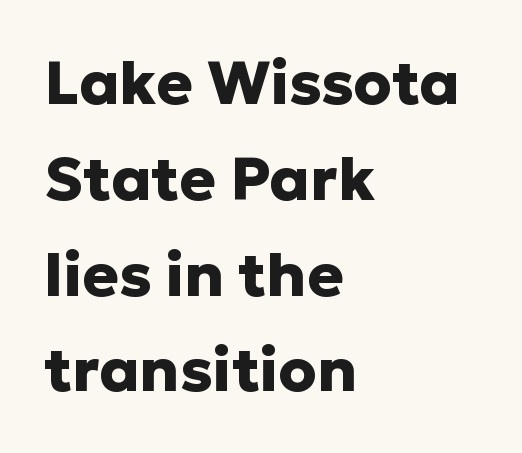
The image shows 61 px heavy sans-serif type, upright; set left-aligned, normal line spacing (1.57x), normal letter spacing, not underlined; low stroke contrast and a medium x-height.
